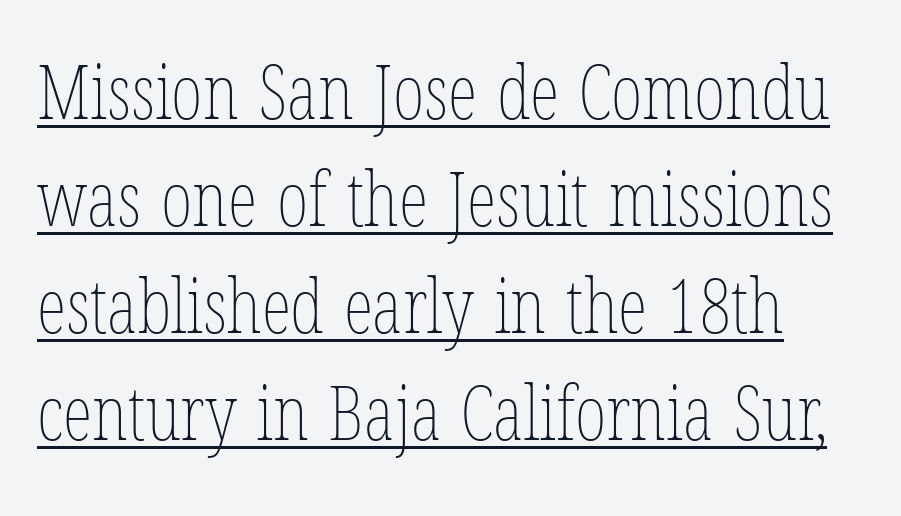
{"italic": "no", "bold": "no", "weight": "thin", "width": "condensed", "stroke_contrast": "low", "x_height": "medium", "monospaced": "no", "underline": "yes", "line_spacing": "normal", "line_spacing_ratio": 1.41, "letter_spacing": "normal", "letter_spacing_em": 0.0, "glyph_px": 76}
